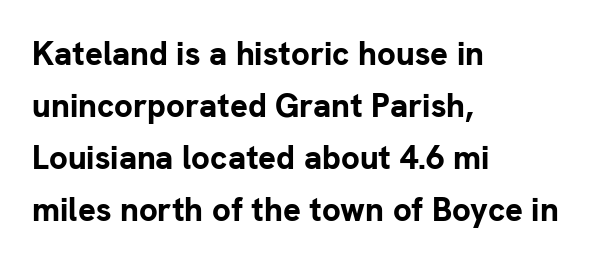
Q: Is the text bold? A: Yes.
Q: Is the text italic (slanted)? A: No, it is upright.
Q: Is the typeface a serif or a sans-serif typeface? A: Sans-serif.
Q: Is the text underlined? A: No.
Q: How is the paragraph aligned? A: Left-aligned.
Q: Is the spacing between letters normal or unusually wide? A: Normal.
Q: Is the spacing between lines tight, normal or loose? A: Normal.
Q: Width (condensed, normal, or wide)? A: Normal.
Q: Stroke contrast? A: Low.
Q: x-height? A: Medium.
Q: Monospaced? A: No.
